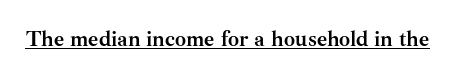
Q: Is the text bold? A: Yes.
Q: Is the text italic (slanted)? A: No, it is upright.
Q: Is the text underlined? A: Yes.
Q: Is the spacing between letters normal or unusually wide? A: Normal.
